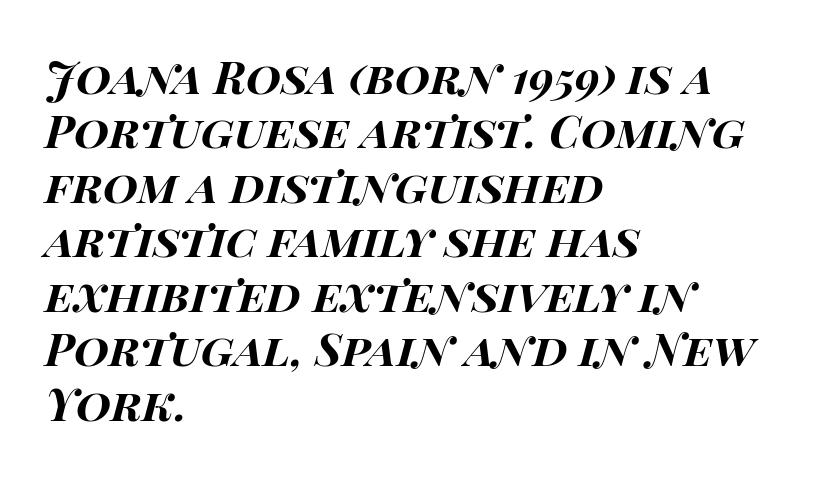
{"italic": "yes", "lean": "right", "slant_degrees": 14, "bold": "yes", "weight": "bold", "width": "wide", "stroke_contrast": "high", "x_height": "large", "monospaced": "no", "underline": "no", "align": "left", "line_spacing_ratio": 1.21, "letter_spacing": "normal", "letter_spacing_em": 0.0, "glyph_px": 45}
